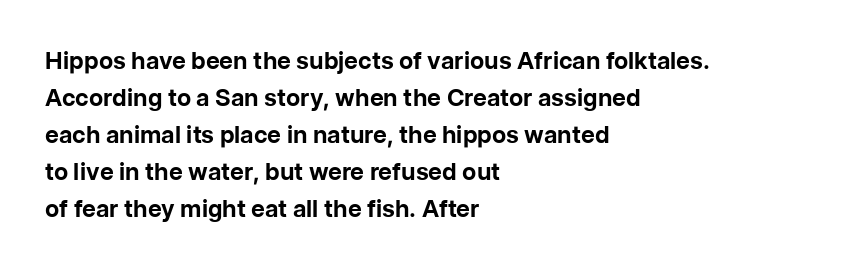
These lines sit exactly where default settings would place them. Descenders are the only things crossing below the line. As a designer I'd log this as weight 700, bold. Where is the straight margin? On the left. The axis of the letterforms is exactly vertical. No extra tracking has been applied to these lines.
